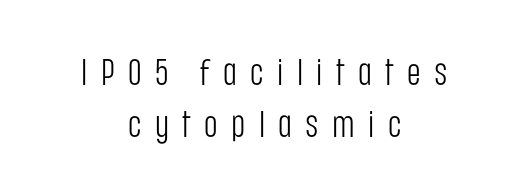
{"serif": "no", "italic": "no", "bold": "no", "weight": "light", "width": "condensed", "stroke_contrast": "low", "x_height": "large", "monospaced": "no", "underline": "no", "align": "center", "line_spacing": "normal", "line_spacing_ratio": 1.4, "letter_spacing": "wide", "letter_spacing_em": 0.36, "glyph_px": 37}
